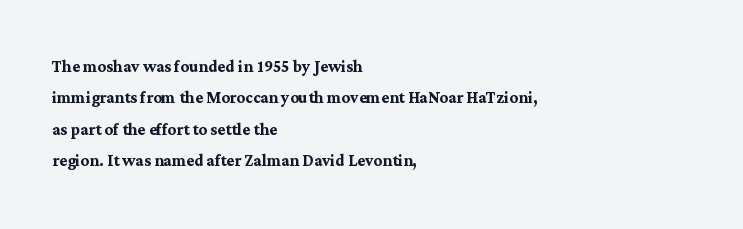
Q: Is the text bold? A: Yes.
Q: Is the text italic (slanted)? A: No, it is upright.
Q: Is the text underlined? A: No.
Q: How is the paragraph aligned? A: Left-aligned.
Q: Is the spacing between letters normal or unusually wide? A: Normal.
Q: Is the spacing between lines tight, normal or loose? A: Normal.
